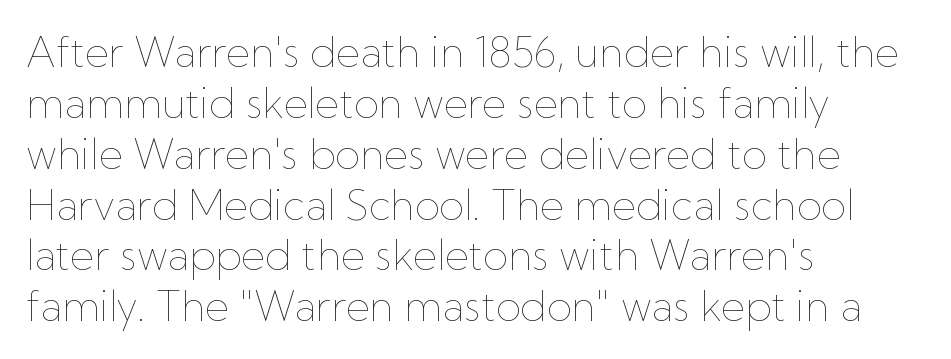
Q: Is the text bold? A: No.
Q: Is the text italic (slanted)? A: No, it is upright.
Q: Is the text underlined? A: No.
Q: How is the paragraph aligned? A: Left-aligned.
Q: Is the spacing between letters normal or unusually wide? A: Normal.
Q: Width (condensed, normal, or wide)? A: Normal.
Q: Stroke contrast? A: Low.
Q: x-height? A: Medium.
Q: Monospaced? A: No.
